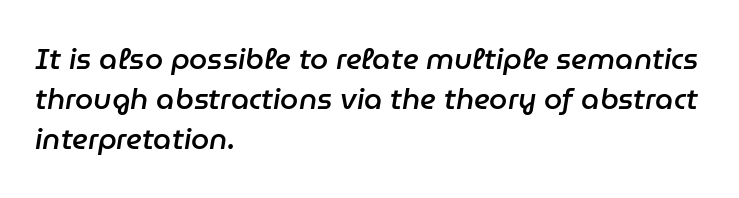
The image shows 29 px semibold type, italic (leaning right); set left-aligned, normal line spacing (1.38x), normal letter spacing, not underlined; low stroke contrast and a medium x-height.
